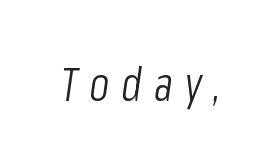
The axis of the letterforms is tilted away from vertical. This is not heavy type; no bold has been used. Anything drawn beneath the words? Only blank space. Look at the tracking — it's clearly loosened, letters drifting apart. The rendering uses natural spacing where letterforms have individual widths.
